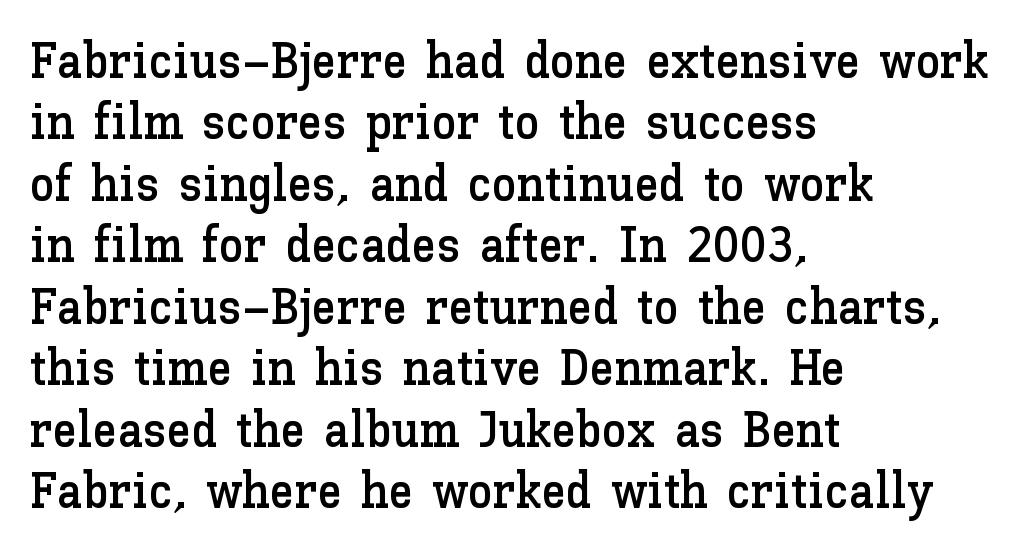
{"italic": "no", "width": "normal", "stroke_contrast": "low", "x_height": "medium", "monospaced": "no", "underline": "no", "align": "left", "line_spacing_ratio": 1.23, "letter_spacing": "normal", "letter_spacing_em": 0.0, "glyph_px": 50}
